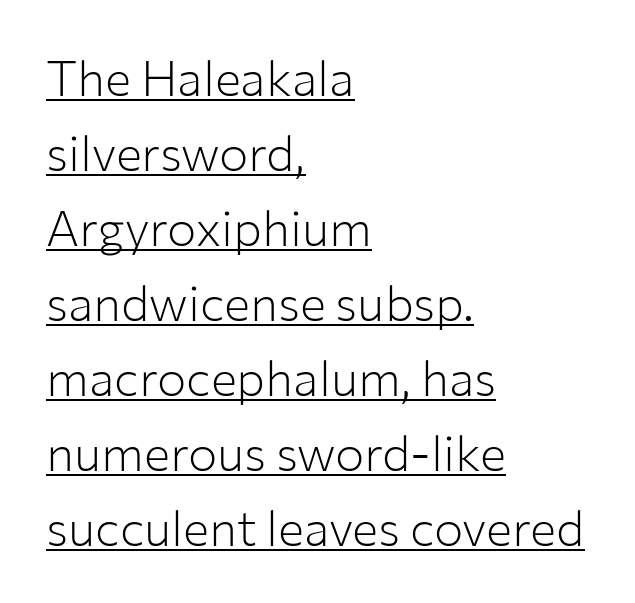
{"serif": "no", "italic": "no", "bold": "no", "weight": "light", "width": "normal", "stroke_contrast": "low", "x_height": "medium", "monospaced": "no", "underline": "yes", "align": "left", "line_spacing": "normal", "line_spacing_ratio": 1.53, "letter_spacing": "normal", "letter_spacing_em": 0.0, "glyph_px": 49}
